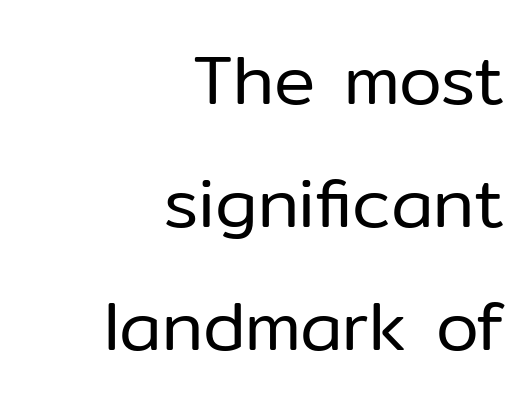
The image shows 69 px regular-weight sans-serif type, upright; set right-aligned, line spacing 1.78x, normal letter spacing, not underlined; low stroke contrast and a medium x-height.
